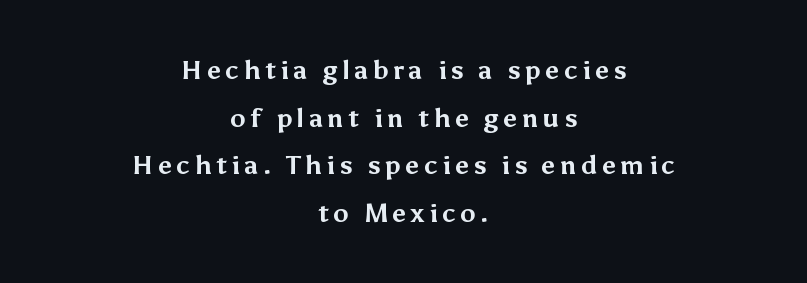
{"italic": "no", "bold": "yes", "underline": "no", "align": "center", "line_spacing_ratio": 1.83, "glyph_px": 26}
